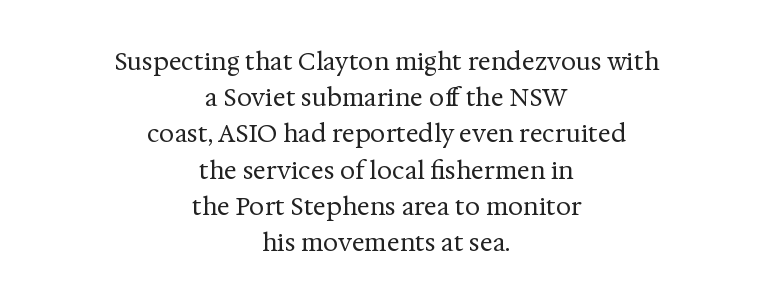
The image shows 24 px text type, upright; set centered, normal line spacing (1.51x), normal letter spacing, not underlined.
